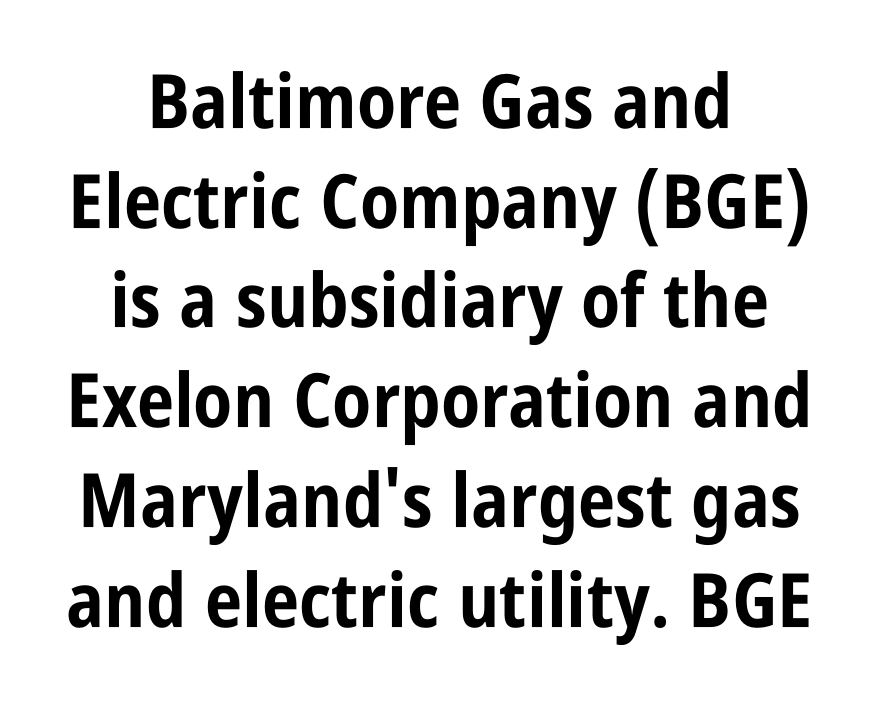
{"serif": "no", "italic": "no", "bold": "yes", "weight": "bold", "width": "condensed", "stroke_contrast": "low", "x_height": "large", "monospaced": "no", "underline": "no", "align": "center", "line_spacing": "normal", "line_spacing_ratio": 1.33, "letter_spacing": "normal", "letter_spacing_em": 0.0, "glyph_px": 75}
